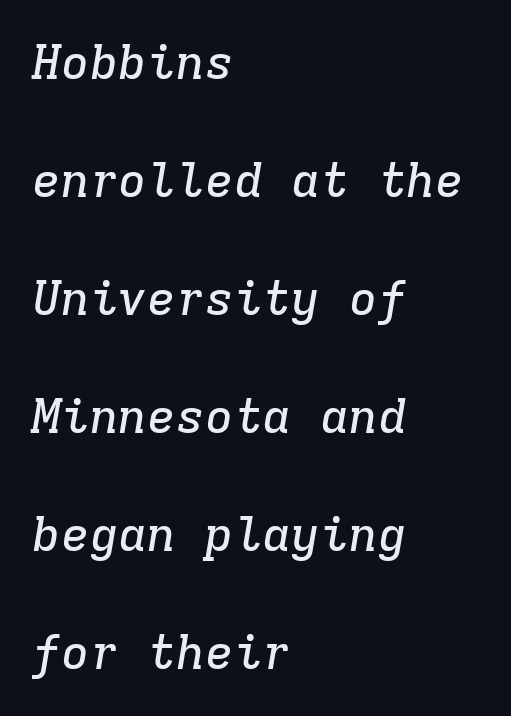
Lines of text with bare space underneath. Note: serifs present on the glyphs. Interline gaps are noticeably wide in this sample. Characters are canted at an angle relative to the baseline's perpendicular.
